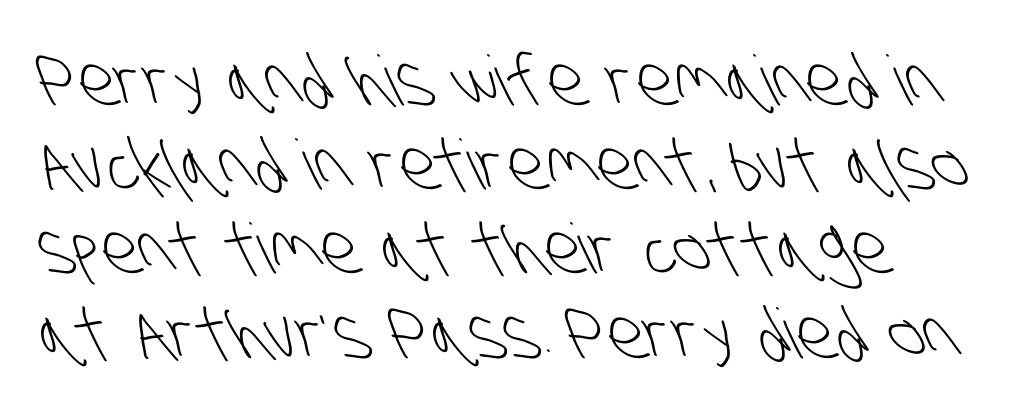
Type style note: lacks serifs. The string is rendered with underlining switched off. Is this a fixed-width face? No — the glyphs have proportional, varying widths. This sample uses plain, unmodified letter spacing.
